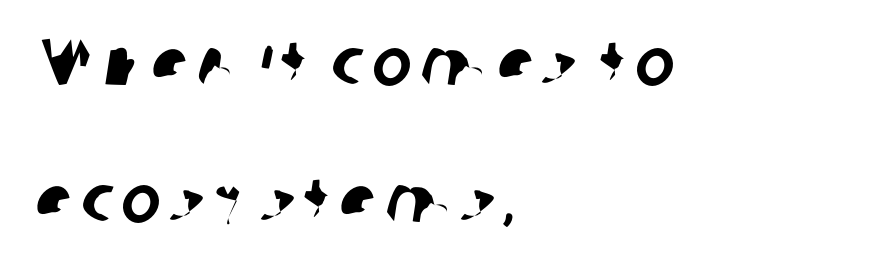
{"serif": "no", "width": "normal", "stroke_contrast": "low", "x_height": "medium", "monospaced": "no", "underline": "no", "align": "left", "line_spacing": "loose", "line_spacing_ratio": 2.07, "glyph_px": 66}
